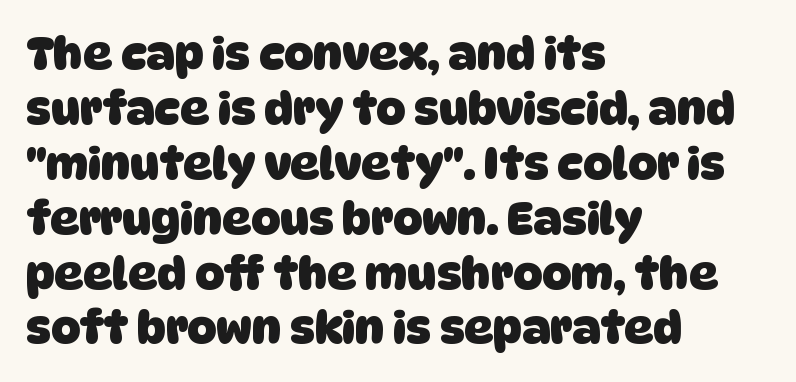
The image shows 45 px heavy sans-serif type; set left-aligned, line spacing 1.22x, normal letter spacing, not underlined; low stroke contrast and a large x-height.
